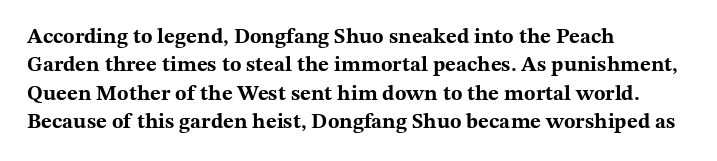
Q: Is the text bold? A: Yes.
Q: Is the text italic (slanted)? A: No, it is upright.
Q: Is the text underlined? A: No.
Q: How is the paragraph aligned? A: Left-aligned.
Q: Is the spacing between letters normal or unusually wide? A: Normal.
Q: Is the spacing between lines tight, normal or loose? A: Normal.
